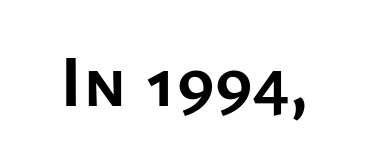
Every letter is thick-stroked: bold, no question. Plain, unruled lines of type. You can tell from the bare stems that sans-serif type was used. Is there any slant? The stems are plumb.
